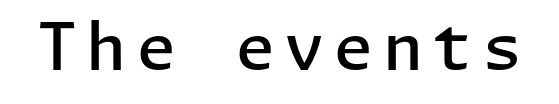
The image shows 65 px semibold sans-serif type, upright; set not underlined; low stroke contrast and a medium x-height.
